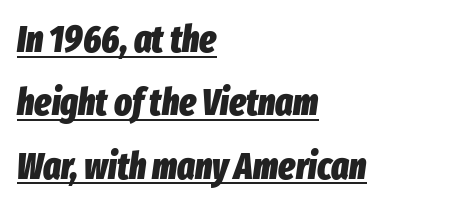
The characters look thick and weighty, a clear bold. If you drew a ruler down the left edge, every line would touch it. Here the glyphs are tracked normally, forming tight word shapes. You can tell it's italic because the verticals aren't actually vertical. Quick note: underline on. You could not count columns in this text — the font is proportionally spaced.
